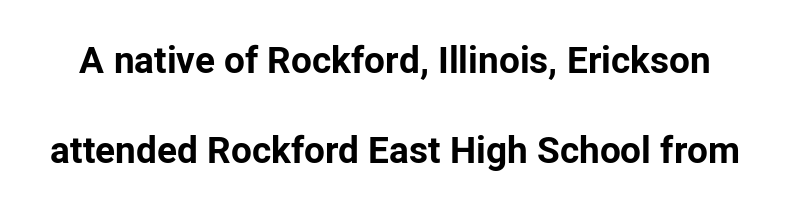
The image shows 37 px bold sans-serif type, upright; set loose line spacing (2.44x), normal letter spacing, not underlined; low stroke contrast and a medium x-height.
